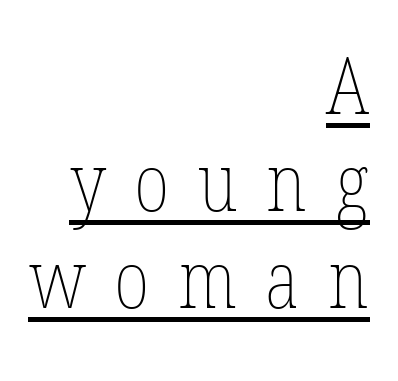
Q: Is the text bold? A: No.
Q: Is the text italic (slanted)? A: No, it is upright.
Q: Is the text underlined? A: Yes.
Q: How is the paragraph aligned? A: Right-aligned.
Q: Is the spacing between letters normal or unusually wide? A: Unusually wide.
Q: Width (condensed, normal, or wide)? A: Condensed.
Q: Stroke contrast? A: Low.
Q: x-height? A: Medium.
Q: Monospaced? A: No.
